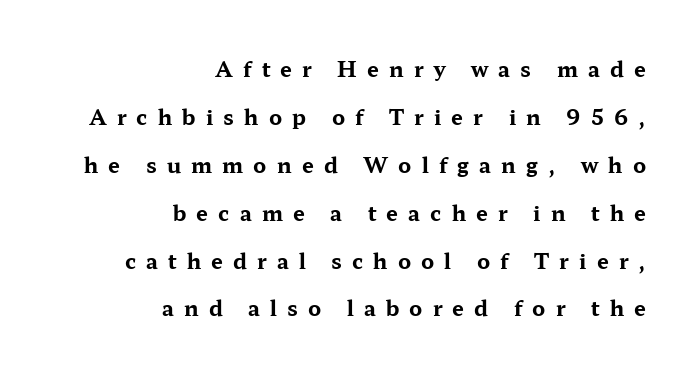
The image shows 21 px bold type, upright; set right-aligned, loose line spacing (2.28x), unusually wide letter spacing (+0.48 em), not underlined.
